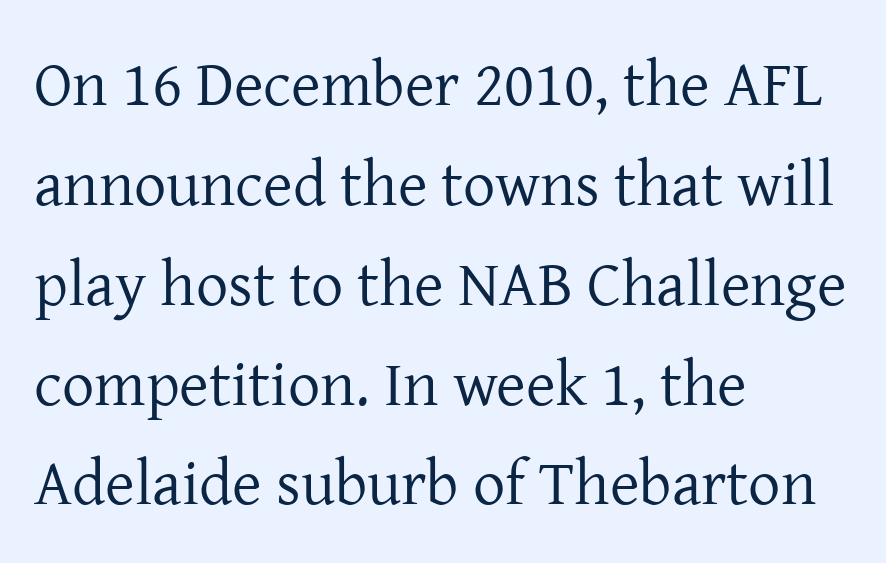
{"serif": "yes", "italic": "no", "bold": "no", "weight": "regular", "width": "normal", "stroke_contrast": "low", "x_height": "medium", "monospaced": "no", "underline": "no", "align": "left", "line_spacing": "normal", "line_spacing_ratio": 1.56, "letter_spacing": "normal", "letter_spacing_em": 0.0, "glyph_px": 64}
